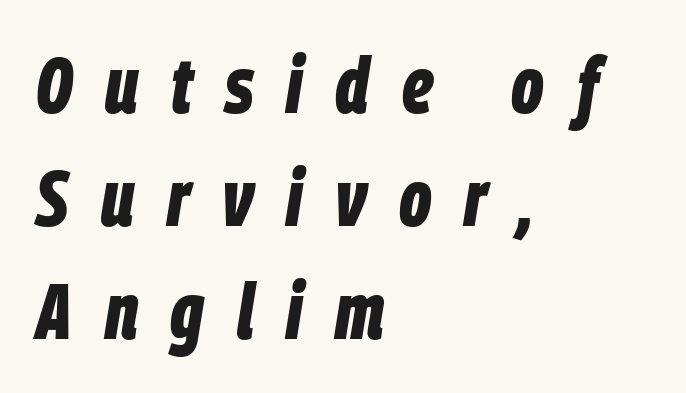
Q: Is the text bold? A: Yes.
Q: Is the text italic (slanted)? A: Yes, it leans right by about 9 degrees.
Q: Is the text underlined? A: No.
Q: How is the paragraph aligned? A: Left-aligned.
Q: Is the spacing between letters normal or unusually wide? A: Unusually wide.
Q: Is the spacing between lines tight, normal or loose? A: Normal.
Q: Width (condensed, normal, or wide)? A: Condensed.
Q: Stroke contrast? A: Low.
Q: x-height? A: Large.
Q: Monospaced? A: No.
